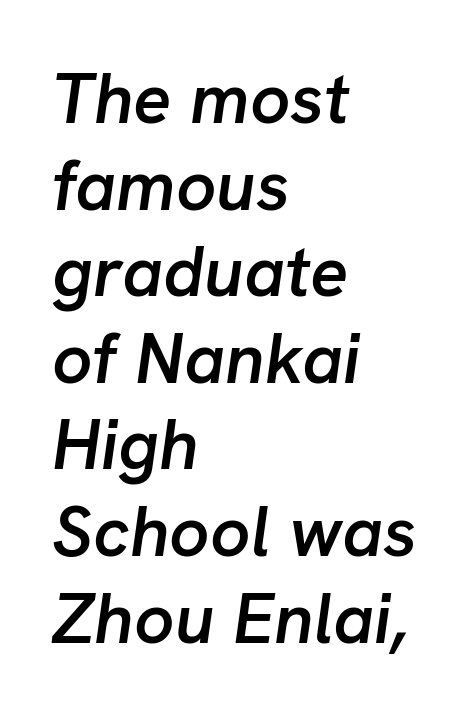
The image shows 71 px semibold type, italic (leaning right); set left-aligned, line spacing 1.22x, normal letter spacing, not underlined; low stroke contrast and a medium x-height.
